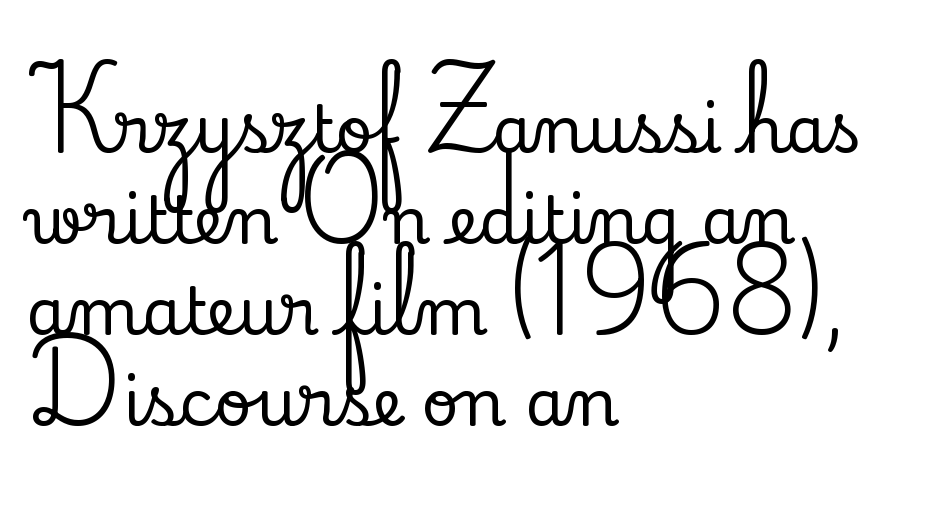
Q: Is the text italic (slanted)? A: No, it is upright.
Q: Is the typeface a serif or a sans-serif typeface? A: Serif.
Q: Is the text underlined? A: No.
Q: How is the paragraph aligned? A: Left-aligned.
Q: Is the spacing between letters normal or unusually wide? A: Normal.
Q: Is the spacing between lines tight, normal or loose? A: Normal.
Q: Width (condensed, normal, or wide)? A: Normal.
Q: Stroke contrast? A: Low.
Q: x-height? A: Small.
Q: Monospaced? A: No.
